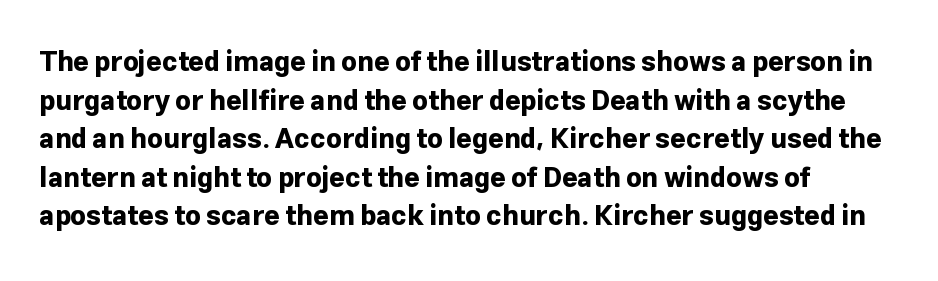
Q: Is the text bold? A: Yes.
Q: Is the text italic (slanted)? A: No, it is upright.
Q: Is the text underlined? A: No.
Q: How is the paragraph aligned? A: Left-aligned.
Q: Is the spacing between letters normal or unusually wide? A: Normal.
Q: Is the spacing between lines tight, normal or loose? A: Normal.
